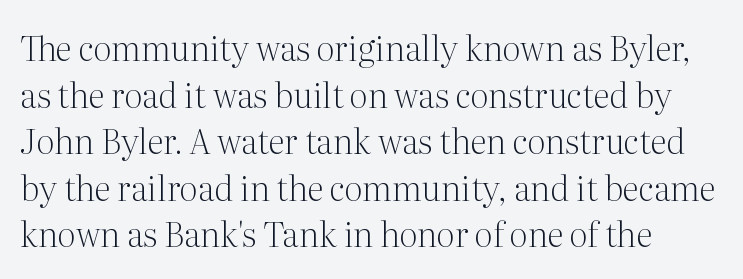
{"serif": "yes", "italic": "no", "bold": "no", "weight": "light", "width": "normal", "stroke_contrast": "medium", "x_height": "medium", "monospaced": "no", "underline": "no", "align": "left", "line_spacing": "normal", "line_spacing_ratio": 1.37, "letter_spacing": "normal", "letter_spacing_em": 0.0, "glyph_px": 34}
